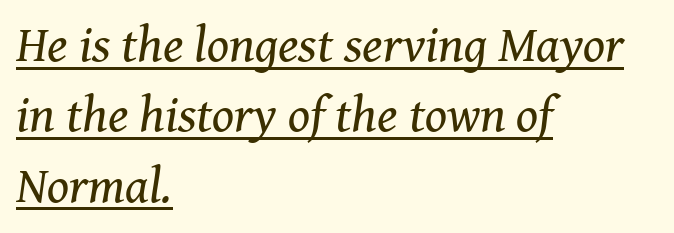
The image shows 51 px regular-weight serif type, italic (leaning right); set left-aligned, normal line spacing (1.38x), normal letter spacing, underlined; medium stroke contrast and a medium x-height.
